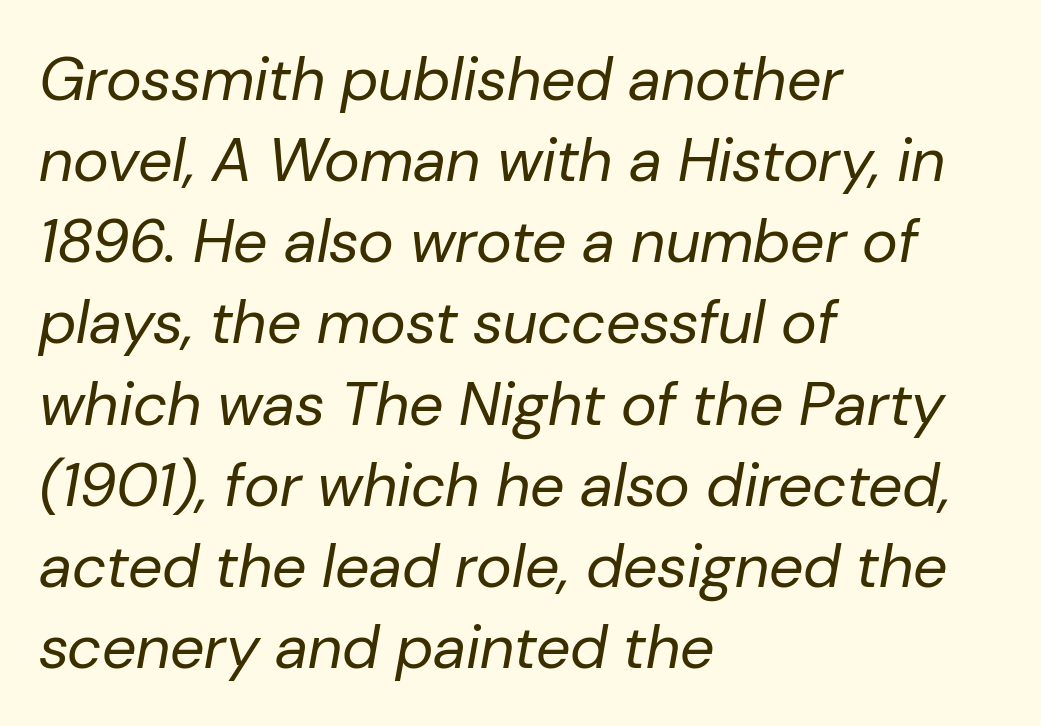
Compared with ordinary roman type, these characters are visibly tilted. The typesetting does not lean heavy: it is not bold. Just letters on the line, the space beneath them empty. These lines stack with their left ends in a neat column. Tracking here is standard; glyphs follow each other at the usual distance.
